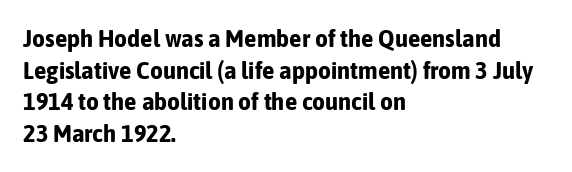
{"italic": "no", "bold": "yes", "underline": "no", "align": "left", "line_spacing": "normal", "line_spacing_ratio": 1.27, "letter_spacing": "normal", "letter_spacing_em": 0.0, "glyph_px": 25}
